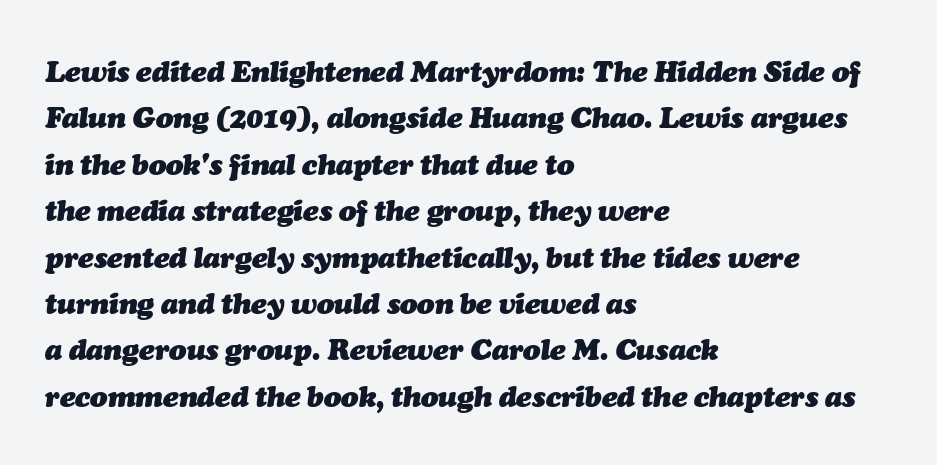
Slant detected: the letters are inclined. What weight is shown? A full bold with thick strokes. These lines stack with their left ends in a neat column. The horizontal fit of the characters is conventional and even. Descenders are the only things crossing below the line. Line spacing here is normal.
